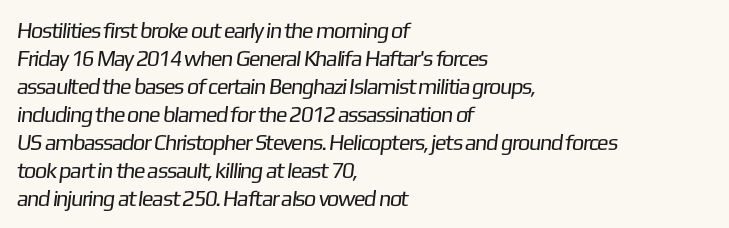
The image shows 22 px text type; set left-aligned, normal line spacing (1.27x), normal letter spacing, not underlined.
